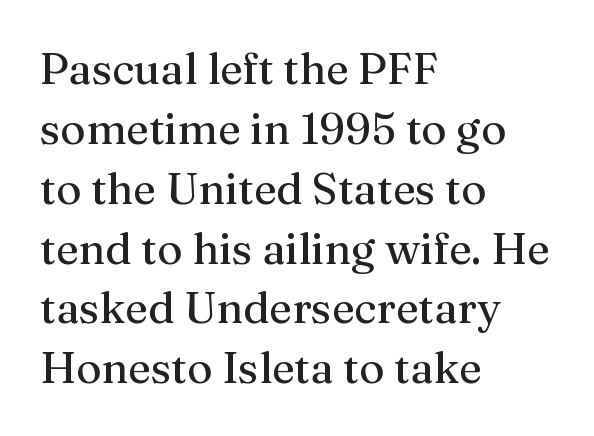
No extra ink here — the face is not bold. Leftover space on each line is placed entirely after the last word. Evenly set lines give the paragraph a standard silhouette. The foot of each line stays bare and open.
